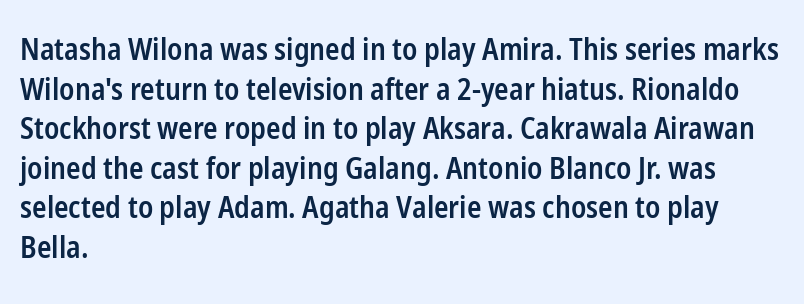
{"serif": "no", "italic": "no", "bold": "semi", "weight": "semibold", "width": "condensed", "stroke_contrast": "low", "x_height": "medium", "monospaced": "no", "underline": "no", "align": "left", "line_spacing": "normal", "line_spacing_ratio": 1.32, "letter_spacing": "normal", "letter_spacing_em": 0.0, "glyph_px": 30}
